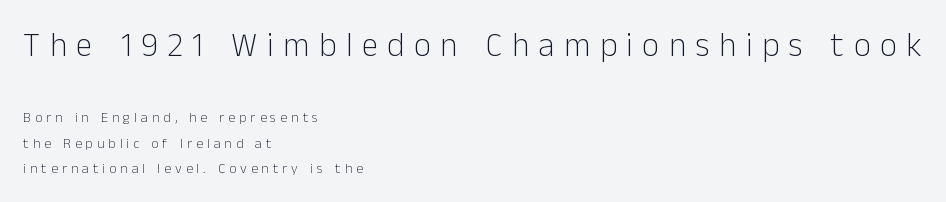
{"serif": "no", "italic": "no", "bold": "no", "weight": "light", "width": "normal", "stroke_contrast": "low", "x_height": "medium", "monospaced": "no", "underline": "no", "align": "left", "line_spacing_ratio": 1.79, "letter_spacing": "wide", "letter_spacing_em": 0.29, "larger_block": "first", "size_ratio": 2.36, "glyph_px": 33}
